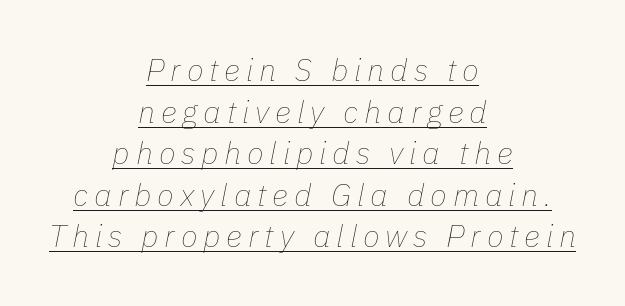
You can tell it's italic because the verticals aren't actually vertical. Letters have the restrained weight of plain body copy at most. Line spacing here is normal. The rendered words wear a rule along their underside. Every row of glyphs is offset so its center matches the block's center.
